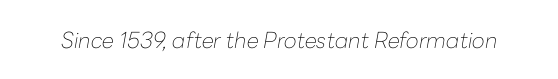
{"italic": "yes", "lean": "right", "slant_degrees": 10, "bold": "no", "underline": "no", "letter_spacing": "normal", "letter_spacing_em": 0.0, "glyph_px": 22}
